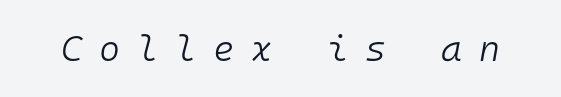
Q: Is the text bold? A: No.
Q: Is the text italic (slanted)? A: Yes, it leans right by about 10 degrees.
Q: Is the text underlined? A: No.
Q: Is the spacing between letters normal or unusually wide? A: Unusually wide.
Q: Width (condensed, normal, or wide)? A: Normal.
Q: Stroke contrast? A: Low.
Q: x-height? A: Medium.
Q: Monospaced? A: Yes.
